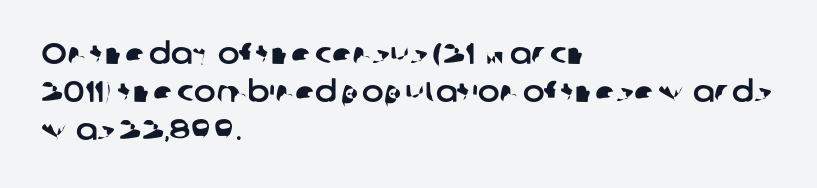
{"serif": "no", "width": "normal", "stroke_contrast": "low", "x_height": "medium", "monospaced": "no", "underline": "no", "align": "left", "line_spacing": "normal", "line_spacing_ratio": 1.31, "letter_spacing": "normal", "letter_spacing_em": 0.0, "glyph_px": 29}
